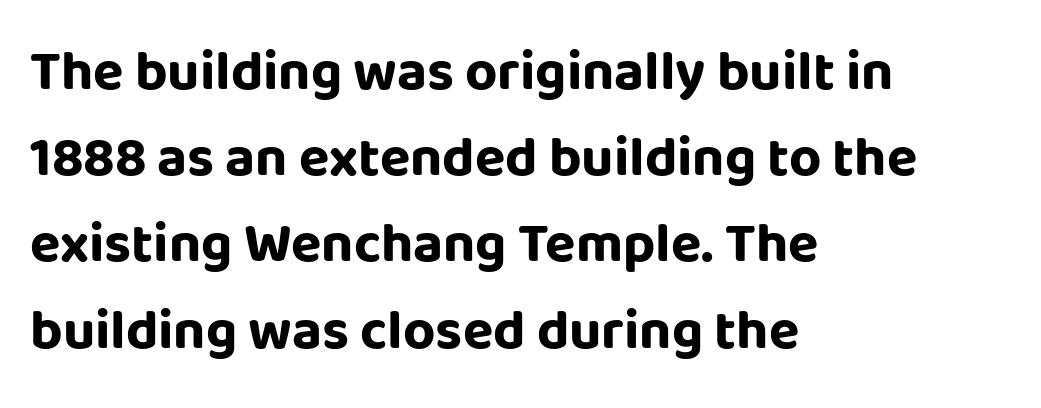
One-word summary of the alignment: left. Proportional: the letters do not fall into vertical columns. Words appear dense and cohesive because spacing is normal. Each row of text sits above clean, open space. Ascenders rise straight up at ninety degrees. A sans-serif font was chosen for this passage.
